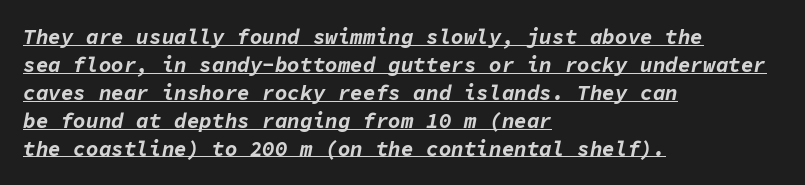
A classic flush-left, rag-right setting is used for this passage. Characters are canted at an angle relative to the baseline's perpendicular. This rendering leaves character spacing at its baseline value. The space between consecutive lines is moderate.
